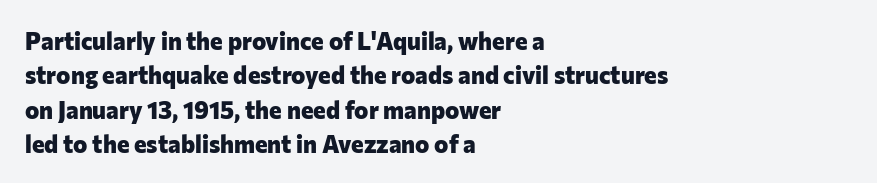
Q: Is the text bold? A: Yes.
Q: Is the text italic (slanted)? A: No, it is upright.
Q: Is the text underlined? A: No.
Q: How is the paragraph aligned? A: Left-aligned.
Q: Is the spacing between letters normal or unusually wide? A: Normal.
Q: Is the spacing between lines tight, normal or loose? A: Normal.
